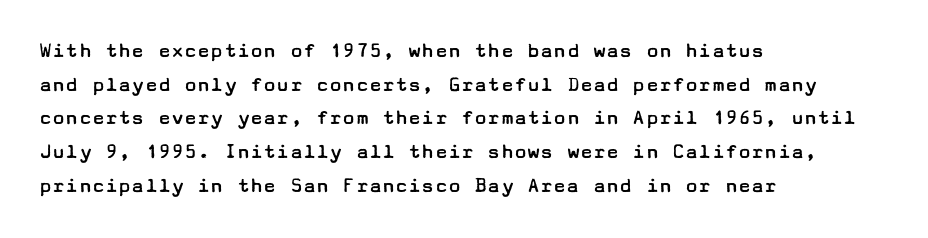
Q: Is the text bold? A: No.
Q: Is the text italic (slanted)? A: No, it is upright.
Q: Is the text underlined? A: No.
Q: How is the paragraph aligned? A: Left-aligned.
Q: Is the spacing between letters normal or unusually wide? A: Normal.
Q: Is the spacing between lines tight, normal or loose? A: Normal.
